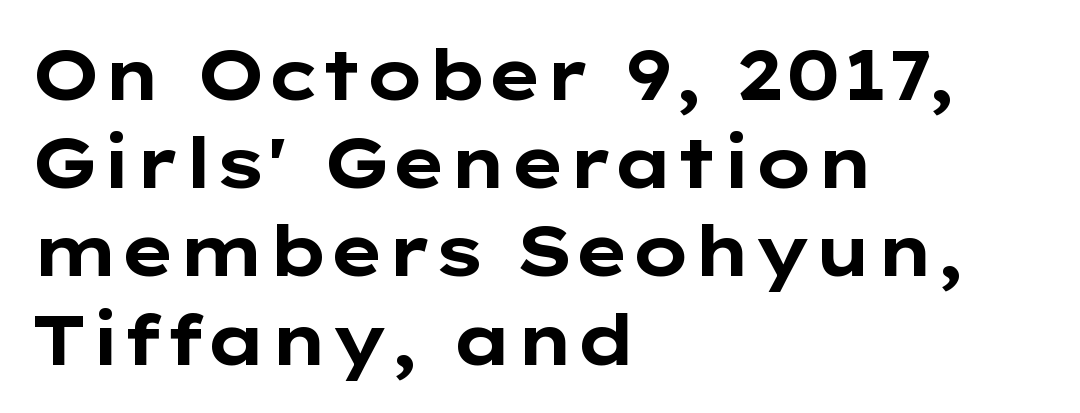
{"serif": "no", "italic": "no", "bold": "yes", "weight": "bold", "width": "wide", "stroke_contrast": "low", "x_height": "medium", "monospaced": "no", "underline": "no", "align": "left", "line_spacing": "normal", "line_spacing_ratio": 1.26, "letter_spacing": "normal", "letter_spacing_em": 0.0, "glyph_px": 70}
